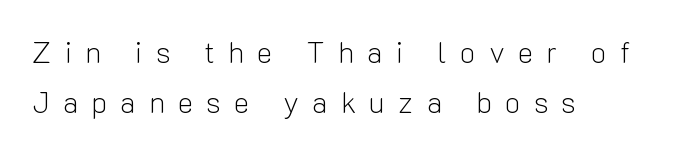
{"serif": "no", "italic": "no", "bold": "no", "weight": "light", "width": "normal", "stroke_contrast": "low", "x_height": "medium", "monospaced": "no", "underline": "no", "align": "left", "line_spacing_ratio": 1.74, "letter_spacing": "wide", "letter_spacing_em": 0.46, "glyph_px": 29}
